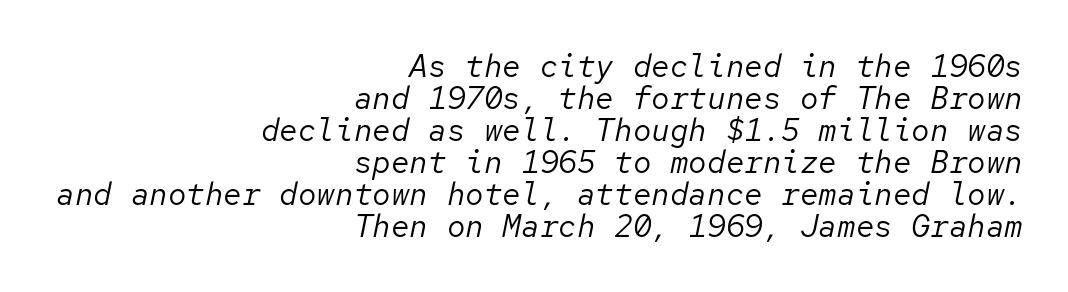
Q: Is the text bold? A: No.
Q: Is the text italic (slanted)? A: Yes, it leans right by about 12 degrees.
Q: Is the text underlined? A: No.
Q: How is the paragraph aligned? A: Right-aligned.
Q: Is the spacing between letters normal or unusually wide? A: Normal.
Q: Is the spacing between lines tight, normal or loose? A: Tight.
Q: Width (condensed, normal, or wide)? A: Normal.
Q: Stroke contrast? A: Low.
Q: x-height? A: Medium.
Q: Monospaced? A: Yes.
